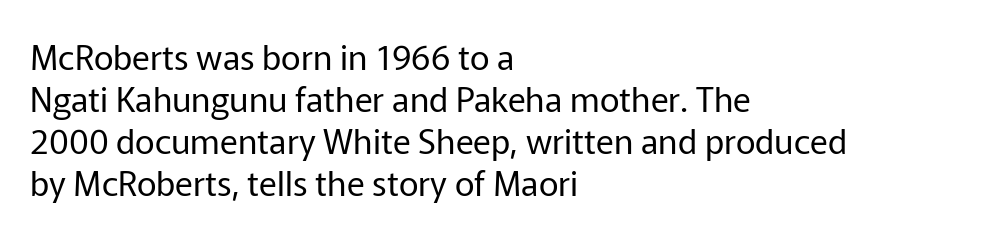
{"serif": "no", "italic": "no", "bold": "no", "weight": "regular", "width": "normal", "stroke_contrast": "low", "x_height": "medium", "monospaced": "no", "underline": "no", "align": "left", "line_spacing_ratio": 1.24, "letter_spacing": "normal", "letter_spacing_em": 0.0, "glyph_px": 34}
